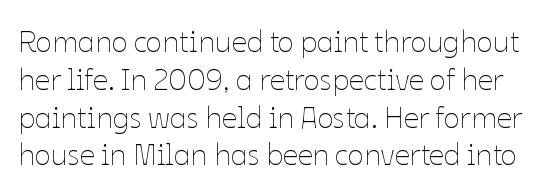
Q: Is the text bold? A: No.
Q: Is the text italic (slanted)? A: No, it is upright.
Q: Is the text underlined? A: No.
Q: Is the spacing between letters normal or unusually wide? A: Normal.
Q: Is the spacing between lines tight, normal or loose? A: Normal.
Q: Width (condensed, normal, or wide)? A: Normal.
Q: Stroke contrast? A: Low.
Q: x-height? A: Medium.
Q: Monospaced? A: No.
